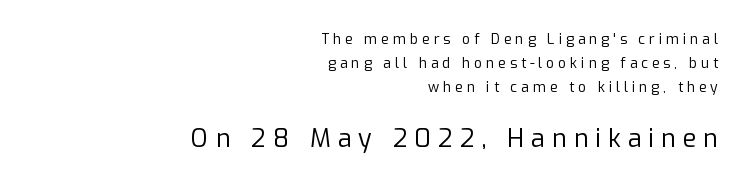
Q: Is the text bold? A: No.
Q: Is the text italic (slanted)? A: No, it is upright.
Q: Is the text underlined? A: No.
Q: How is the paragraph aligned? A: Right-aligned.
Q: Is the spacing between letters normal or unusually wide? A: Unusually wide.
Q: Which block of text is set in a larger size, the first (top) or the second (bottom)? A: The second (bottom) one.
